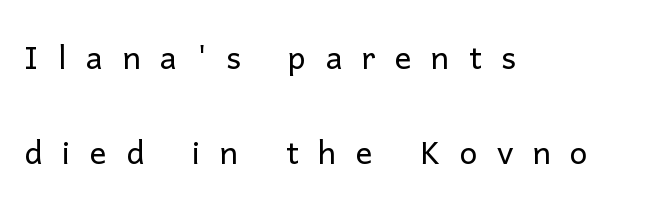
{"serif": "no", "italic": "no", "bold": "no", "weight": "light", "width": "normal", "stroke_contrast": "low", "x_height": "medium", "monospaced": "no", "underline": "no", "align": "left", "line_spacing": "loose", "line_spacing_ratio": 2.27, "letter_spacing": "wide", "letter_spacing_em": 0.46, "glyph_px": 42}
